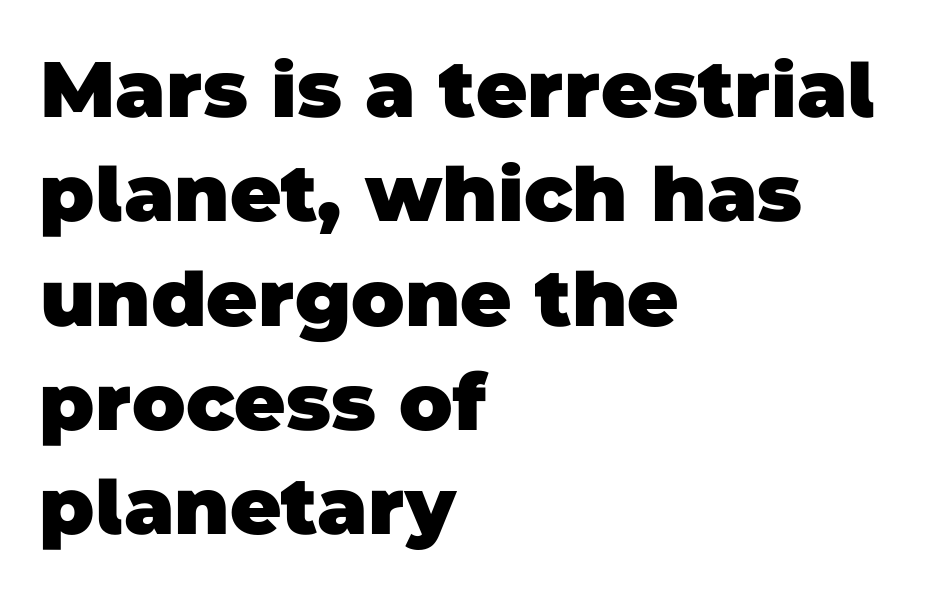
The letters are bold, with thick, heavy strokes. Stroke terminals: plain, sans-serif. This sample is left-justified, so line endings fall wherever the words run out. Compared with typical body copy, the letter spacing here is the same. Clear beneath every line of the passage. Do the characters align in a grid? No, the font is proportional.
